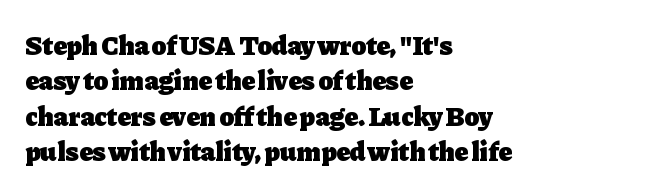
{"italic": "no", "bold": "yes", "underline": "no", "align": "left", "line_spacing": "normal", "line_spacing_ratio": 1.31, "letter_spacing": "normal", "letter_spacing_em": 0.0, "glyph_px": 27}
